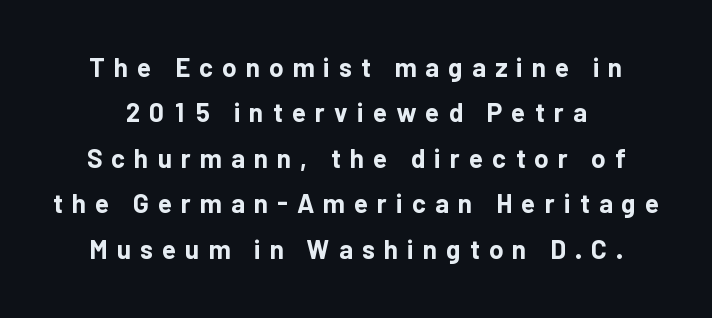
Q: Is the text bold? A: Yes.
Q: Is the text italic (slanted)? A: No, it is upright.
Q: Is the text underlined? A: No.
Q: Is the spacing between letters normal or unusually wide? A: Unusually wide.
